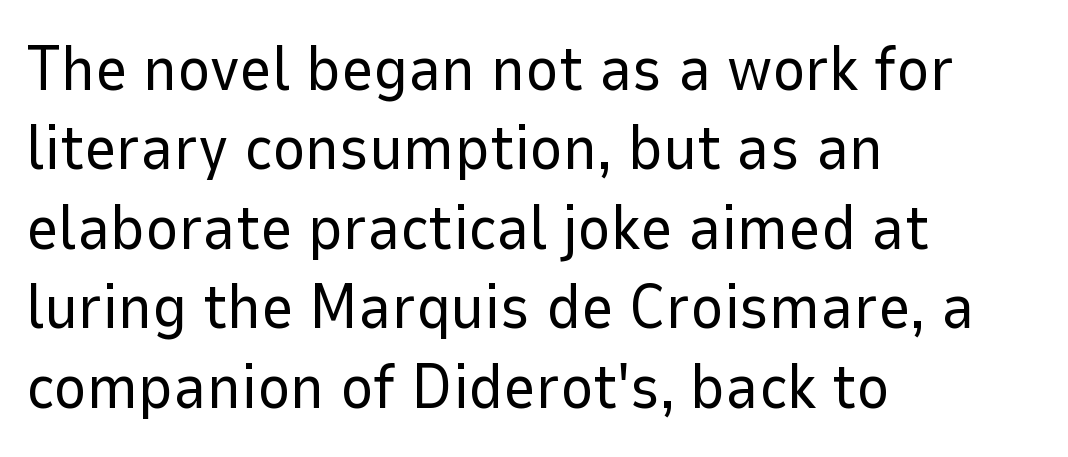
{"serif": "no", "italic": "no", "bold": "no", "weight": "regular", "width": "normal", "stroke_contrast": "low", "x_height": "medium", "monospaced": "no", "underline": "no", "align": "left", "line_spacing": "normal", "line_spacing_ratio": 1.26, "letter_spacing": "normal", "letter_spacing_em": 0.0, "glyph_px": 63}
